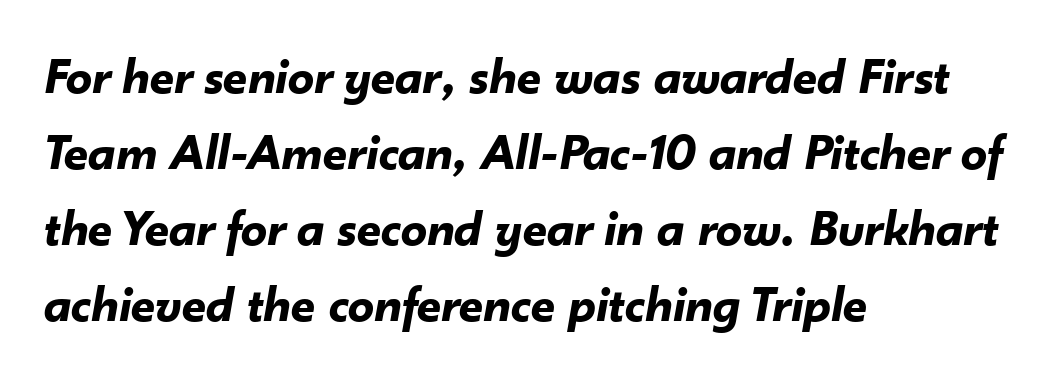
This rendering uses left alignment, leaving the right contour irregular. This sample uses plain, unmodified letter spacing. The gap between lines stays unmarked. Caption: bold face, heavy strokes. Proportional: the letters do not fall into vertical columns.
